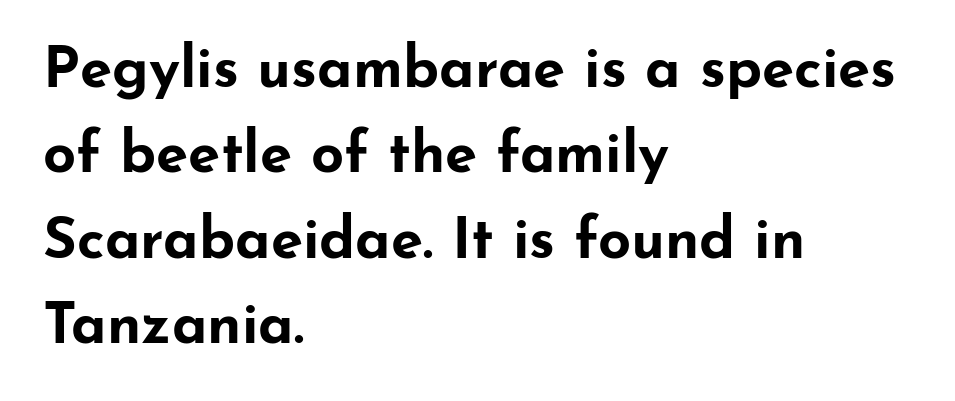
{"serif": "no", "italic": "no", "bold": "yes", "weight": "bold", "width": "wide", "stroke_contrast": "low", "x_height": "small", "monospaced": "no", "underline": "no", "align": "left", "line_spacing": "normal", "line_spacing_ratio": 1.47, "letter_spacing": "normal", "letter_spacing_em": 0.0, "glyph_px": 58}
